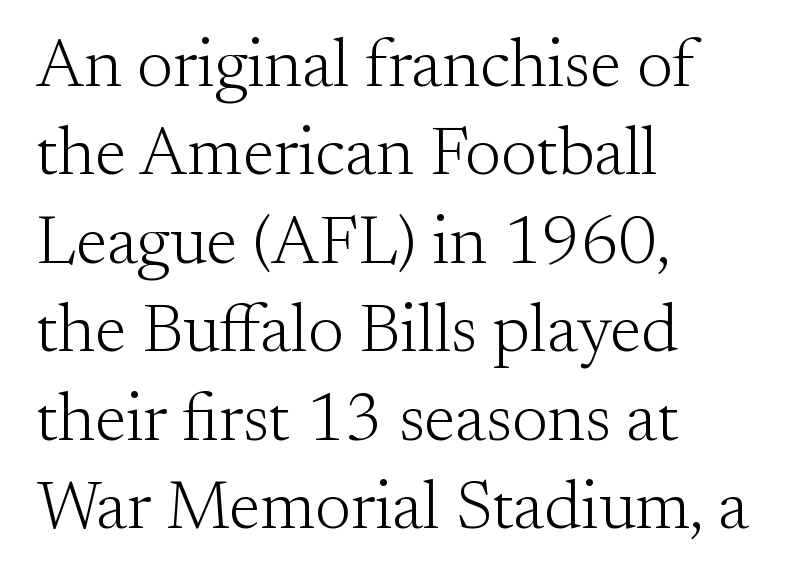
The type sits square on the baseline with zero lean. Note: serifs present on the glyphs. Caption: standard tracking, unaltered. The letters advance in unequal steps, a hallmark of proportional type. The letterforms sit at book weight or below. Compared with a centered layout, this one pins lines to the left instead.
